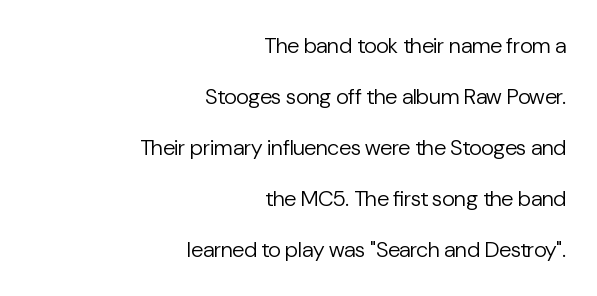
{"italic": "no", "bold": "no", "underline": "no", "align": "right", "line_spacing": "loose", "line_spacing_ratio": 2.32, "letter_spacing": "normal", "letter_spacing_em": 0.0, "glyph_px": 22}
